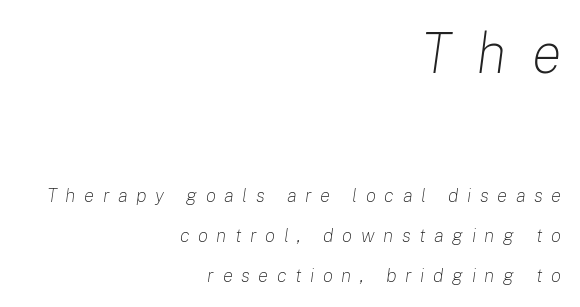
The letters are spread apart with noticeably loose tracking. What's the leading like? Stretched, with rows far apart. Counters stay open thanks to moderate or lighter strokes. The designer gave the opening block more size than the closing block. Horizontally, the lines are justified to the trailing edge only. The passage shown is typed in a proportional face where columns would drift.
